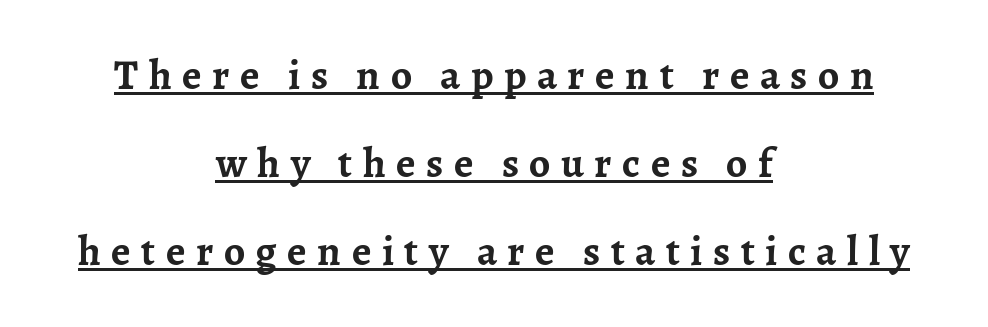
The image shows 42 px semibold serif type, upright; set centered, loose line spacing (2.1x), unusually wide letter spacing (+0.25 em), underlined; low stroke contrast and a medium x-height.
